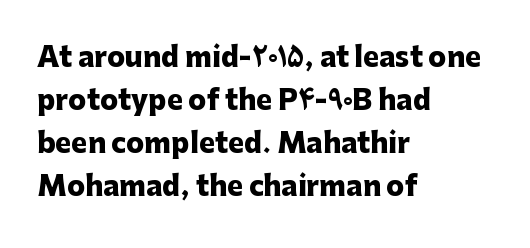
Typesetter's note: full bold, strokes at maximum text heaviness. Quick note: interline space is typical. Compared with a centered layout, this one pins lines to the left instead. Tall strokes in this sample are plumb rather than angled. The tracking reads as untouched default to a designer's eye. Has an underline been added? It has not.
